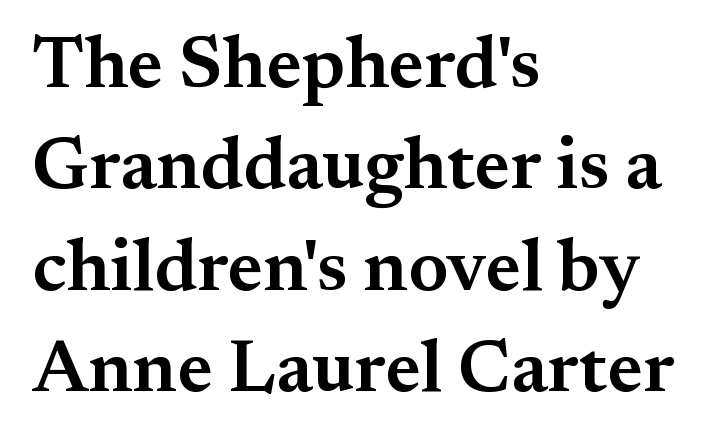
Q: Is the text bold? A: Semi-bold.
Q: Is the text italic (slanted)? A: No, it is upright.
Q: Is the typeface a serif or a sans-serif typeface? A: Serif.
Q: Is the text underlined? A: No.
Q: How is the paragraph aligned? A: Left-aligned.
Q: Is the spacing between letters normal or unusually wide? A: Normal.
Q: Is the spacing between lines tight, normal or loose? A: Normal.
Q: Width (condensed, normal, or wide)? A: Normal.
Q: Stroke contrast? A: Medium.
Q: x-height? A: Small.
Q: Monospaced? A: No.
